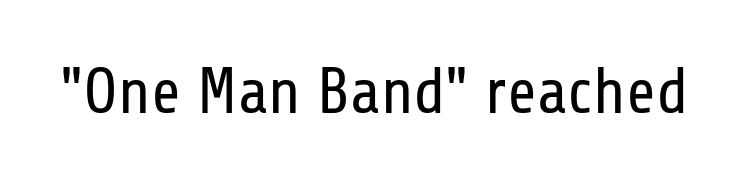
{"serif": "no", "italic": "no", "bold": "no", "weight": "regular", "width": "condensed", "stroke_contrast": "low", "x_height": "medium", "monospaced": "no", "underline": "no", "letter_spacing": "normal", "letter_spacing_em": 0.0, "glyph_px": 64}
